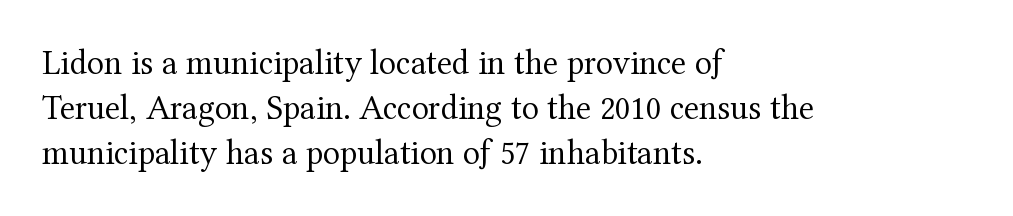
The image shows 35 px regular-weight serif type, upright; set left-aligned, normal line spacing (1.29x), normal letter spacing, not underlined; medium stroke contrast and a medium x-height.
